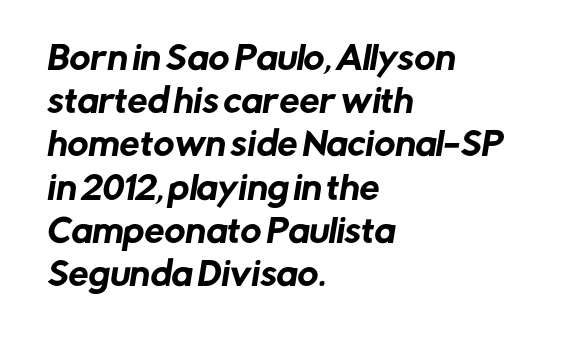
Q: Is the typeface a serif or a sans-serif typeface? A: Sans-serif.
Q: Is the text underlined? A: No.
Q: How is the paragraph aligned? A: Left-aligned.
Q: Is the spacing between letters normal or unusually wide? A: Normal.
Q: Is the spacing between lines tight, normal or loose? A: Normal.
Q: Width (condensed, normal, or wide)? A: Normal.
Q: Stroke contrast? A: Low.
Q: x-height? A: Medium.
Q: Monospaced? A: No.
